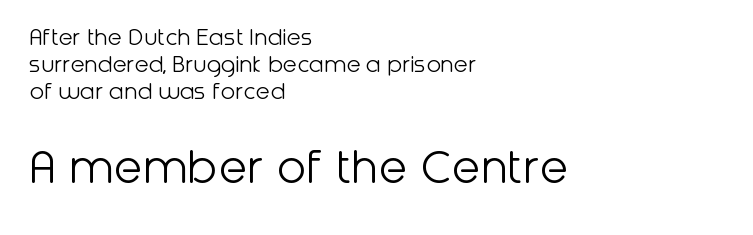
Larger block? The one below; the one above is distinctly smaller. Vertical strokes here are truly vertical. Plain, unruled lines of type. Unbolded letterforms with no extra heft. Reading down the column, the eye jumps only a short way to each next line. Short and long lines alike share a common starting point at left.
